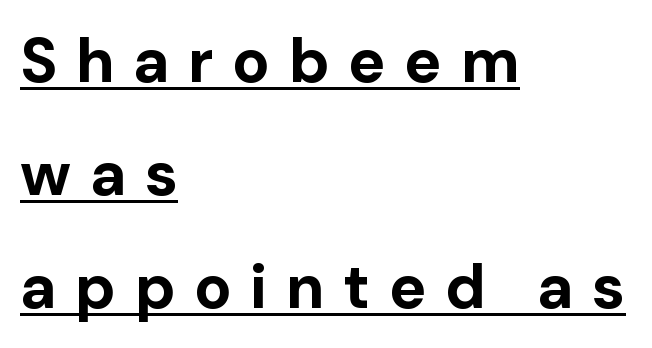
Is there any slant? The stems are plumb. Weight: bold. A typesetter would label this face a sans. Descenders here cross a horizontal rule under the line. Spacing verdict: proportional, widths tailored to each character. Someone cranked the tracking dial way up on this one.
